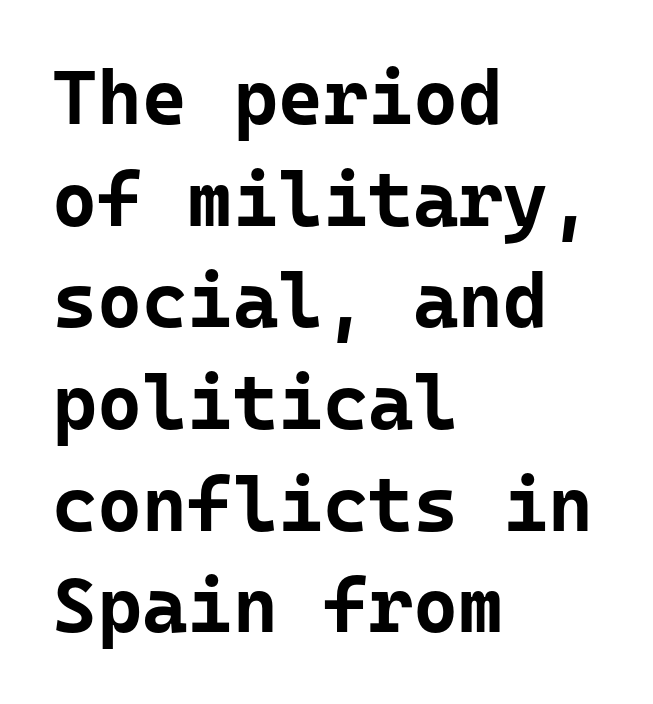
Students, note that the glyphs here touch the page at normal intervals. Clear beneath every line of the passage. Horizontal bands of white between lines are of average thickness. Classification — sans serif.
